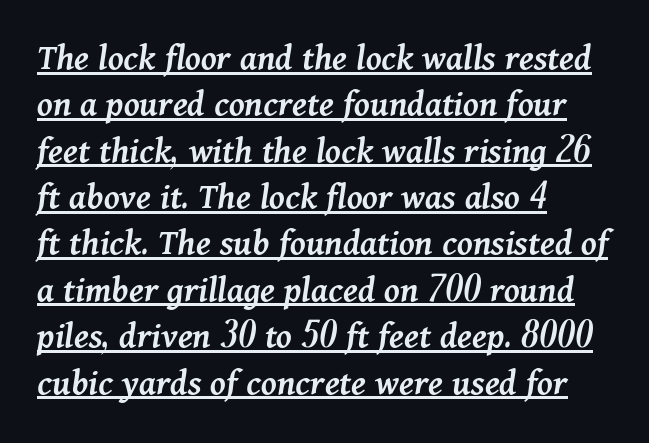
{"italic": "yes", "lean": "right", "slant_degrees": 11, "bold": "semi", "weight": "semibold", "width": "normal", "stroke_contrast": "medium", "x_height": "medium", "monospaced": "no", "underline": "yes", "align": "left", "line_spacing_ratio": 1.22, "letter_spacing": "normal", "letter_spacing_em": 0.0, "glyph_px": 38}
